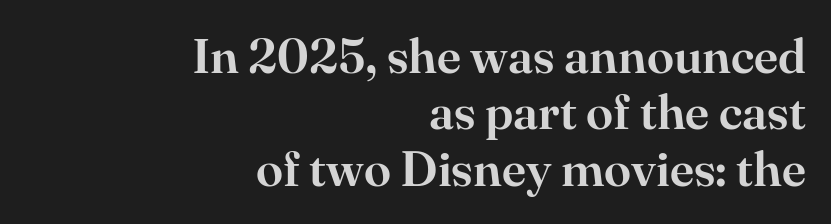
If you drew a line through each stem, it would be perfectly vertical. Serifs: yes, visible at the terminals of the letterforms. Vertical spacing — tight. The letters sit at their default tracking, neither squeezed nor spread.
